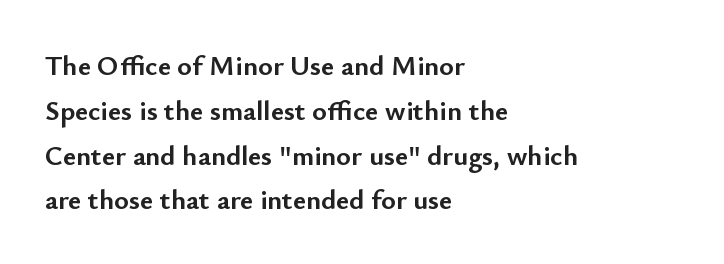
Q: Is the text bold? A: Yes.
Q: Is the text italic (slanted)? A: No, it is upright.
Q: Is the typeface a serif or a sans-serif typeface? A: Sans-serif.
Q: Is the text underlined? A: No.
Q: How is the paragraph aligned? A: Left-aligned.
Q: Is the spacing between letters normal or unusually wide? A: Normal.
Q: Is the spacing between lines tight, normal or loose? A: Normal.
Q: Width (condensed, normal, or wide)? A: Normal.
Q: Stroke contrast? A: Low.
Q: x-height? A: Small.
Q: Monospaced? A: No.
